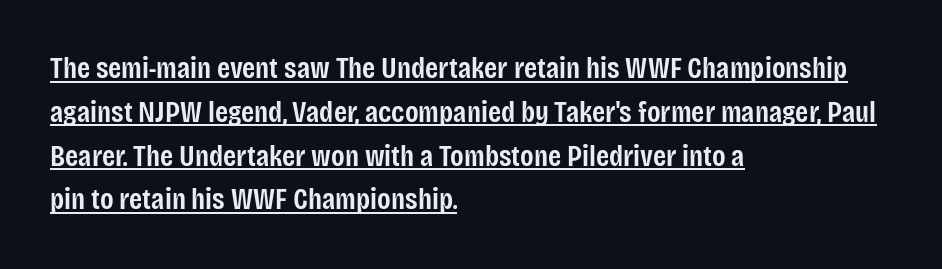
{"serif": "no", "italic": "no", "bold": "semi", "weight": "semibold", "width": "condensed", "stroke_contrast": "low", "x_height": "large", "monospaced": "no", "underline": "yes", "align": "left", "line_spacing": "normal", "line_spacing_ratio": 1.46, "letter_spacing": "normal", "letter_spacing_em": 0.0, "glyph_px": 30}
